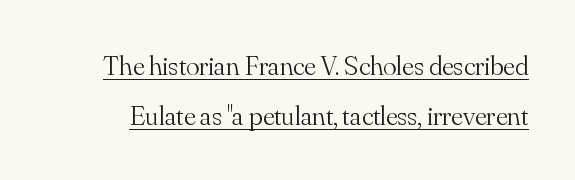
{"serif": "yes", "italic": "no", "bold": "no", "weight": "light", "width": "normal", "stroke_contrast": "medium", "x_height": "small", "monospaced": "no", "underline": "yes", "line_spacing_ratio": 1.78, "letter_spacing": "normal", "letter_spacing_em": 0.0, "glyph_px": 28}
